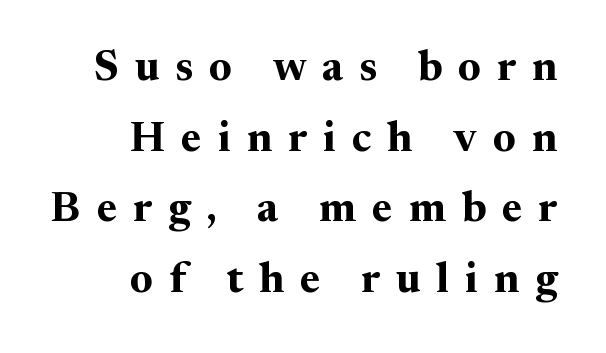
The face used here is proportionally spaced, like ordinary book or web type. Emphasis by weight is at full strength: bold. Glyph-to-glyph distance is far greater than everyday printed text. Rows of type keep a routine distance in the vertical direction. Ascenders rise straight up at ninety degrees.
